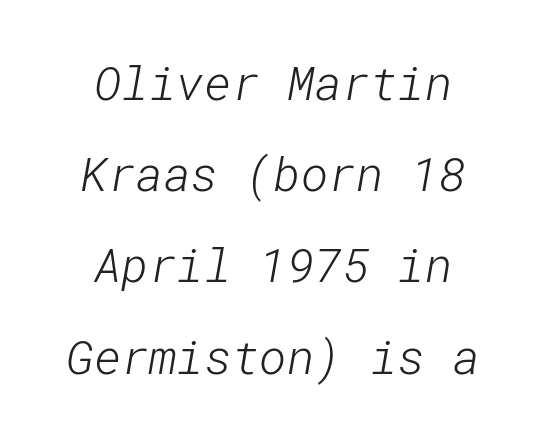
Q: Is the text bold? A: No.
Q: Is the typeface a serif or a sans-serif typeface? A: Sans-serif.
Q: Is the text underlined? A: No.
Q: How is the paragraph aligned? A: Centered.
Q: Is the spacing between letters normal or unusually wide? A: Normal.
Q: Is the spacing between lines tight, normal or loose? A: Loose.
Q: Width (condensed, normal, or wide)? A: Normal.
Q: Stroke contrast? A: Low.
Q: x-height? A: Medium.
